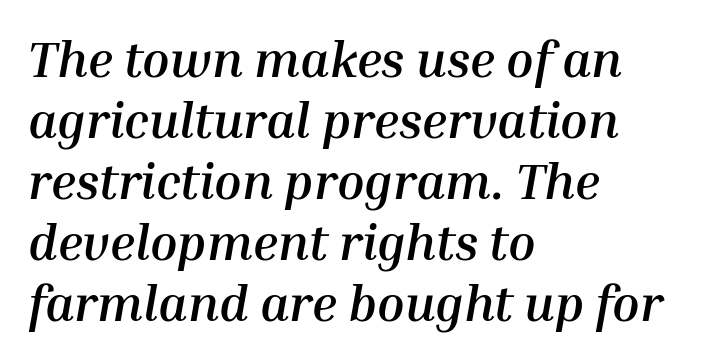
The image shows 50 px semibold type, italic (leaning right); set left-aligned, line spacing 1.22x, normal letter spacing, not underlined; medium stroke contrast and a medium x-height.
